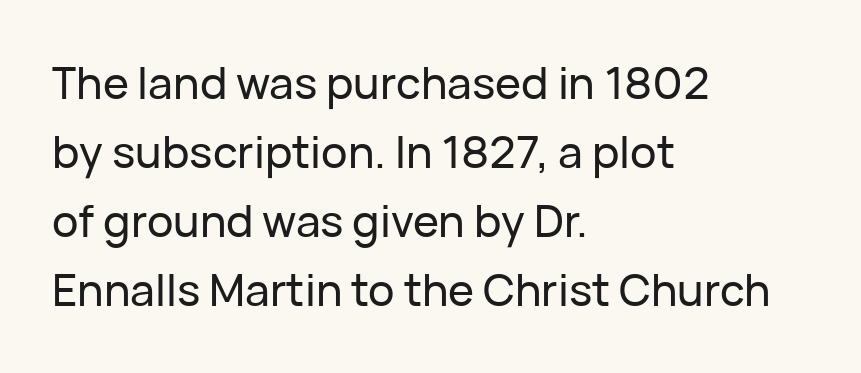
The image shows 44 px sans-serif type, upright; set left-aligned, normal line spacing (1.57x), normal letter spacing, not underlined; low stroke contrast and a medium x-height.
